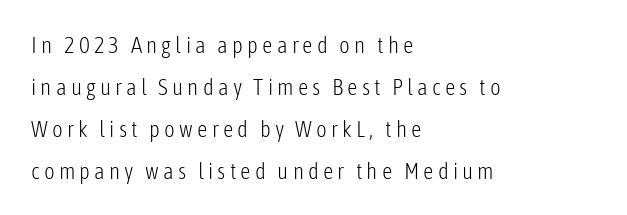
{"italic": "no", "bold": "no", "underline": "no", "align": "left", "line_spacing_ratio": 1.82, "glyph_px": 23}
